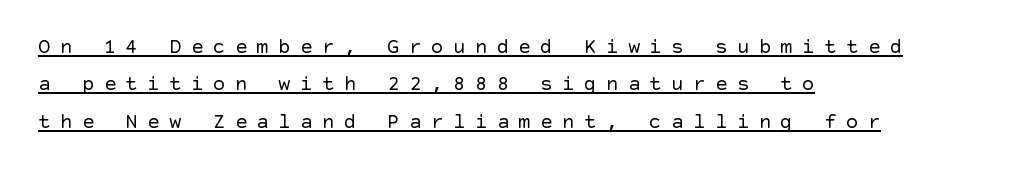
Q: Is the text bold? A: No.
Q: Is the text italic (slanted)? A: No, it is upright.
Q: Is the text underlined? A: Yes.
Q: How is the paragraph aligned? A: Left-aligned.
Q: Is the spacing between letters normal or unusually wide? A: Unusually wide.
